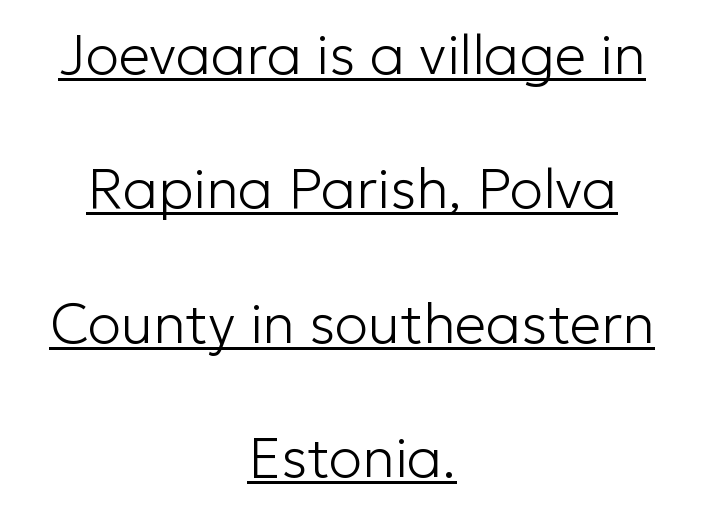
The passage shown is typed in a proportional face where columns would drift. Each word holds together tightly as a unit, with standard inter-letter gaps. This sample carries an underscore along the baseline area. Does the leading feel generous? Absolutely, it's lavish. Stems and bowls with no extra thickness — not bold.
